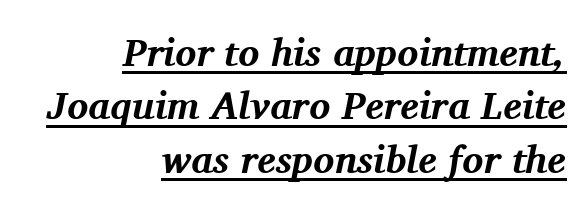
Is this a sans? No — the strokes have serifs. The face used here appears with an underline applied. You'd pick this weight for a headline — it's a proper bold. The ragged edge is on the left, which tells us the setting is flush right. The face used here is rendered with its standard letterfit. Leading matches the norm, producing a regular column.
